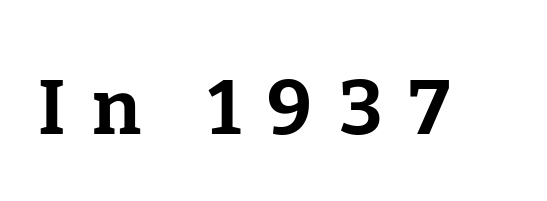
Q: Is the text bold? A: Yes.
Q: Is the text italic (slanted)? A: No, it is upright.
Q: Is the typeface a serif or a sans-serif typeface? A: Serif.
Q: Is the text underlined? A: No.
Q: Is the spacing between letters normal or unusually wide? A: Unusually wide.
Q: Width (condensed, normal, or wide)? A: Normal.
Q: Stroke contrast? A: Low.
Q: x-height? A: Medium.
Q: Monospaced? A: No.
